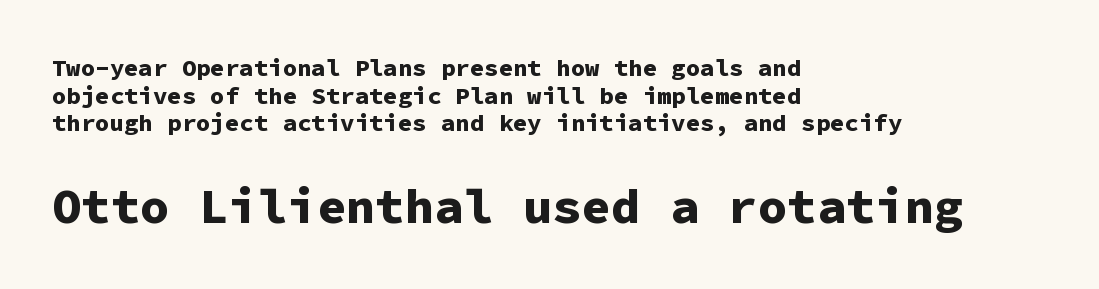
The image shows 49 px bold sans-serif type, upright, monospaced; set left-aligned, tight line spacing (1.15x), normal letter spacing, not underlined; the second (bottom) block is 2.04x larger; low stroke contrast and a medium x-height.
